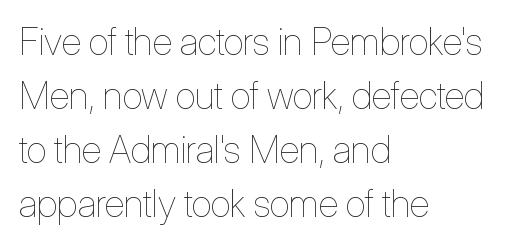
Q: Is the text bold? A: No.
Q: Is the text italic (slanted)? A: No, it is upright.
Q: Is the text underlined? A: No.
Q: How is the paragraph aligned? A: Left-aligned.
Q: Is the spacing between letters normal or unusually wide? A: Normal.
Q: Is the spacing between lines tight, normal or loose? A: Normal.
Q: Width (condensed, normal, or wide)? A: Condensed.
Q: Stroke contrast? A: Low.
Q: x-height? A: Medium.
Q: Monospaced? A: No.
